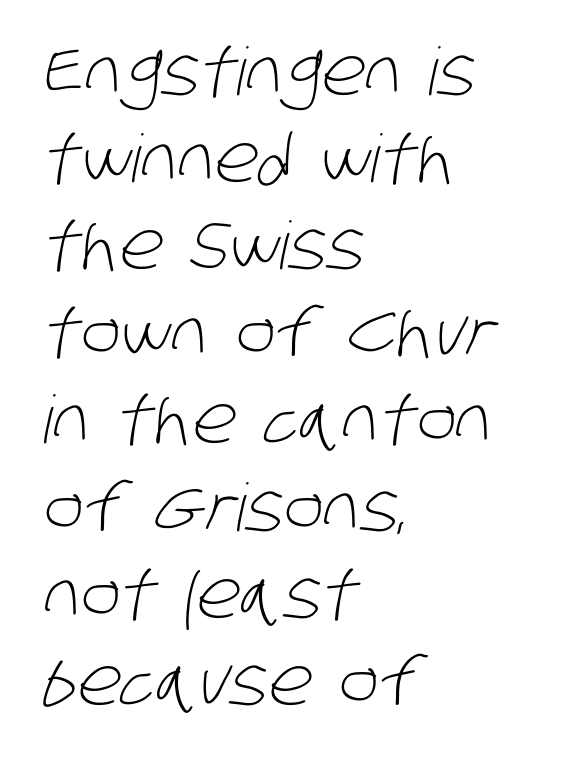
{"serif": "no", "bold": "no", "weight": "light", "width": "condensed", "stroke_contrast": "low", "x_height": "large", "monospaced": "no", "underline": "no", "align": "left", "line_spacing": "normal", "line_spacing_ratio": 1.32, "letter_spacing": "normal", "letter_spacing_em": 0.0, "glyph_px": 66}
